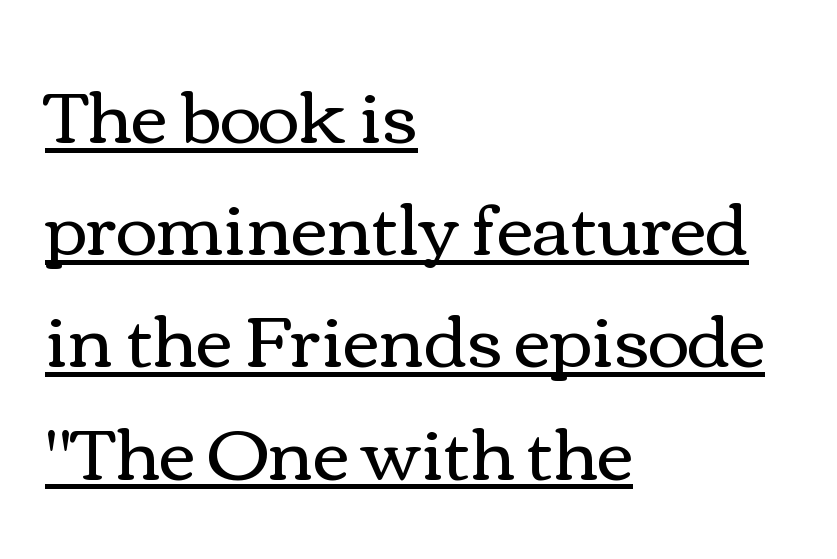
The image shows 71 px regular-weight, wide type, upright; set left-aligned, normal line spacing (1.58x), normal letter spacing, underlined; a medium x-height.
